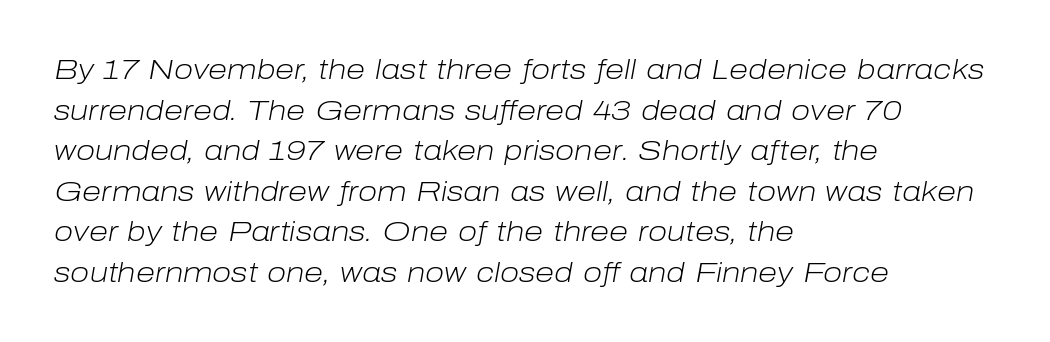
The image shows 28 px light type, italic (leaning right); set left-aligned, normal line spacing (1.45x), normal letter spacing, not underlined; low stroke contrast and a medium x-height.
